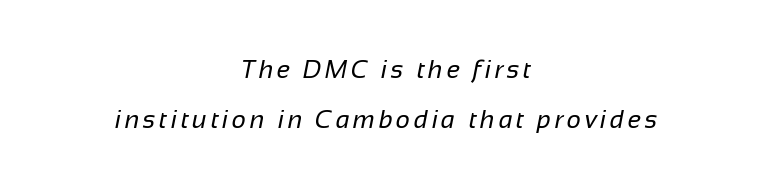
Unbolded letterforms with no extra heft. The zone under the glyphs is completely vacant. Notice how the passage keeps no hard edge, just a central spine. Quick note: interline space is abundant.
